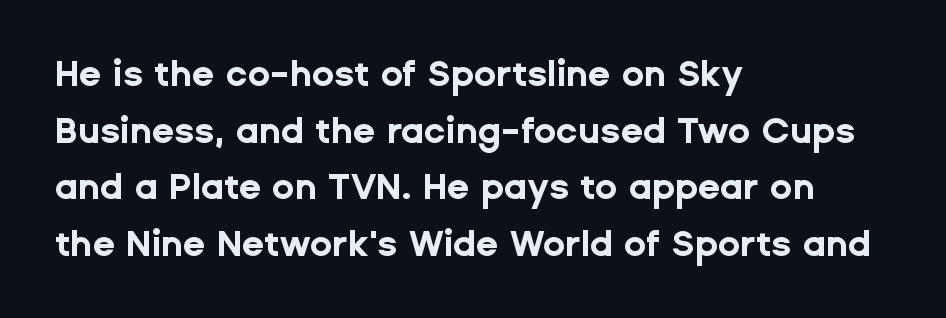
The rendering anchors every line to the left-hand side. The type family on display is of the sans-serif kind. Here the glyphs are tracked normally, forming tight word shapes. Rendered with straight, roman letterforms. The passage shown is typed in a proportional face where columns would drift. Whoever set this chose a conventional vertical rhythm.
